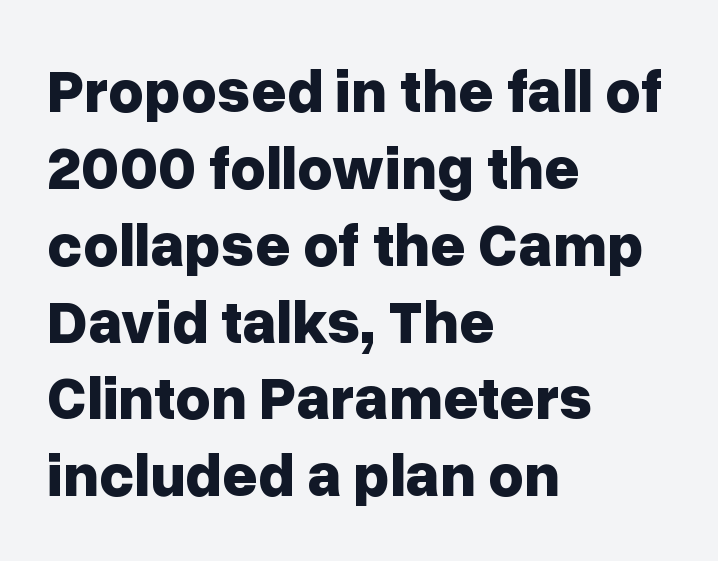
Q: Is the text bold? A: Yes.
Q: Is the text italic (slanted)? A: No, it is upright.
Q: Is the typeface a serif or a sans-serif typeface? A: Sans-serif.
Q: Is the text underlined? A: No.
Q: How is the paragraph aligned? A: Left-aligned.
Q: Is the spacing between letters normal or unusually wide? A: Normal.
Q: Is the spacing between lines tight, normal or loose? A: Normal.
Q: Width (condensed, normal, or wide)? A: Normal.
Q: Stroke contrast? A: Low.
Q: x-height? A: Medium.
Q: Monospaced? A: No.
